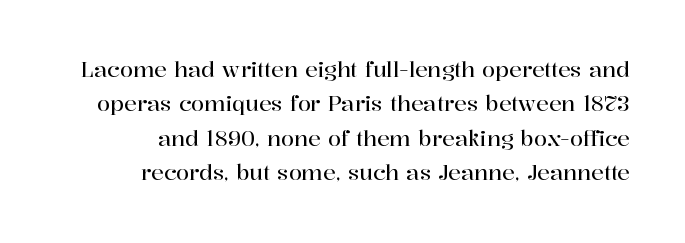
Upright lettering throughout. No word sits above an underline. The rows are spaced the way most documents space them. Glyph-to-glyph distance matches everyday printed text.
